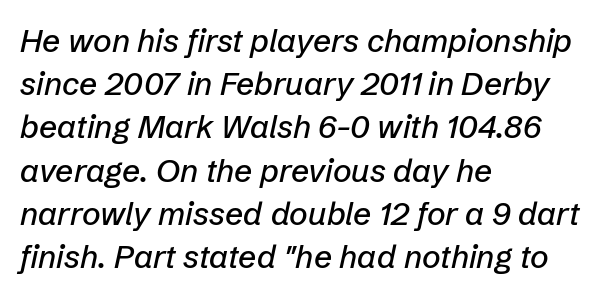
Q: Is the text italic (slanted)? A: Yes, it leans right by about 12 degrees.
Q: Is the text underlined? A: No.
Q: How is the paragraph aligned? A: Left-aligned.
Q: Is the spacing between letters normal or unusually wide? A: Normal.
Q: Is the spacing between lines tight, normal or loose? A: Normal.
Q: Width (condensed, normal, or wide)? A: Normal.
Q: Stroke contrast? A: Low.
Q: x-height? A: Medium.
Q: Monospaced? A: No.
